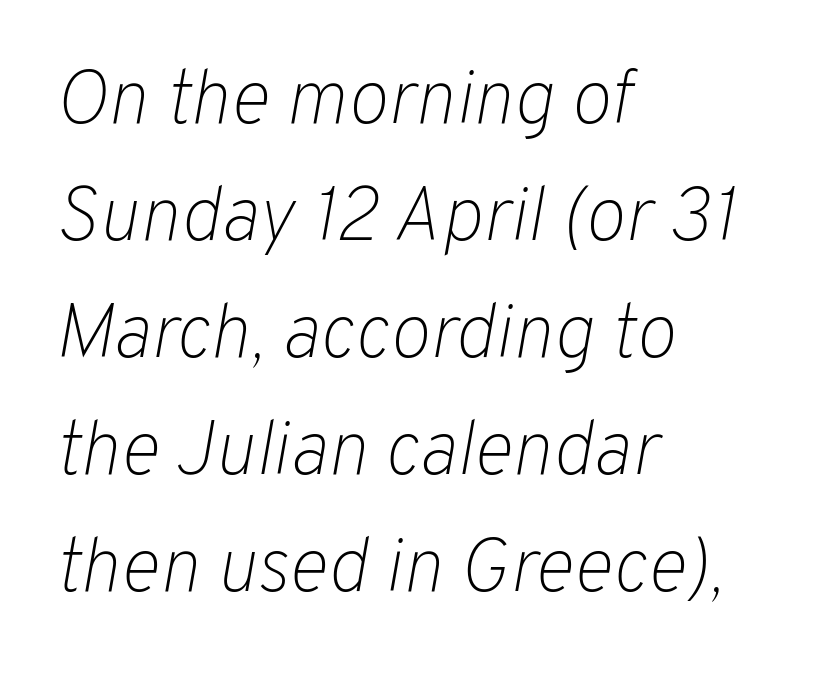
{"italic": "yes", "lean": "right", "slant_degrees": 10, "bold": "no", "weight": "light", "width": "normal", "stroke_contrast": "low", "x_height": "medium", "monospaced": "no", "underline": "no", "align": "left", "line_spacing": "normal", "line_spacing_ratio": 1.54, "letter_spacing": "normal", "letter_spacing_em": 0.0, "glyph_px": 76}
